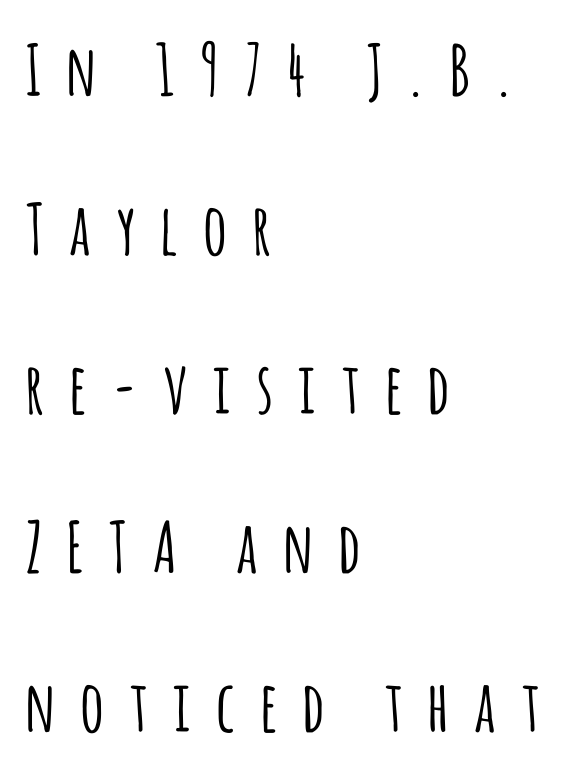
Regarding serifs, this sample does without them. Every row of glyphs begins at an identical x-position on the left. The vertical gap from one line to the next is large. The passage shown is typed in a proportional face where columns would drift.
